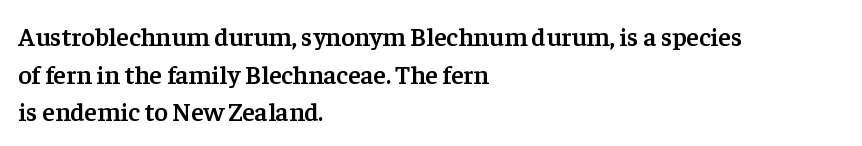
Reading down the column, the eye jumps a familiar distance to each next line. How are the letters spaced? Ordinarily, with no added tracking. The text block is weighted toward the left margin, trailing off unevenly rightward. The letters stand upright; this is a roman face.
